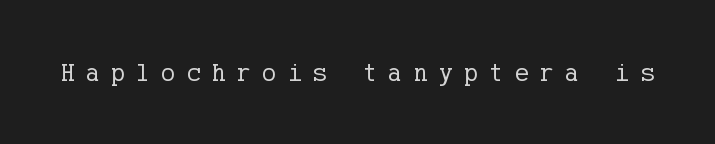
Q: Is the text bold? A: No.
Q: Is the text italic (slanted)? A: No, it is upright.
Q: Is the text underlined? A: No.
Q: Is the spacing between letters normal or unusually wide? A: Unusually wide.
